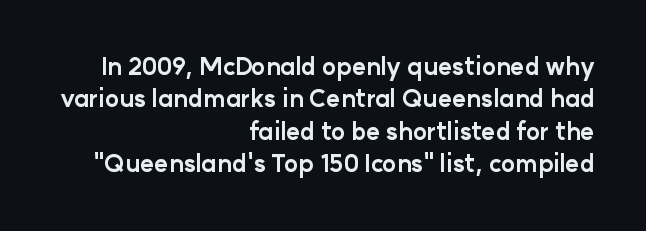
Q: Is the text bold? A: Yes.
Q: Is the text italic (slanted)? A: No, it is upright.
Q: Is the text underlined? A: No.
Q: How is the paragraph aligned? A: Right-aligned.
Q: Is the spacing between letters normal or unusually wide? A: Normal.
Q: Is the spacing between lines tight, normal or loose? A: Normal.
